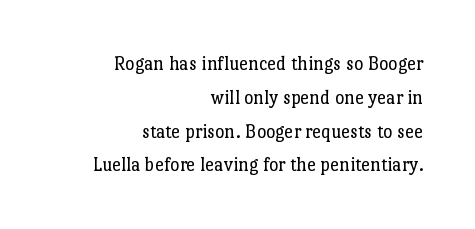
The image shows 20 px text type, upright; set right-aligned, normal line spacing (1.69x), normal letter spacing, not underlined.
